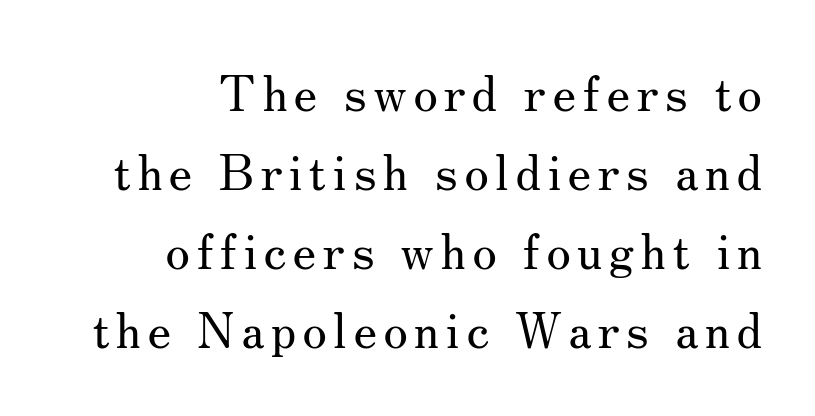
Q: Is the text bold? A: No.
Q: Is the text italic (slanted)? A: No, it is upright.
Q: Is the typeface a serif or a sans-serif typeface? A: Serif.
Q: Is the text underlined? A: No.
Q: How is the paragraph aligned? A: Right-aligned.
Q: Is the spacing between lines tight, normal or loose? A: Normal.
Q: Width (condensed, normal, or wide)? A: Normal.
Q: Stroke contrast? A: Medium.
Q: x-height? A: Small.
Q: Monospaced? A: No.
